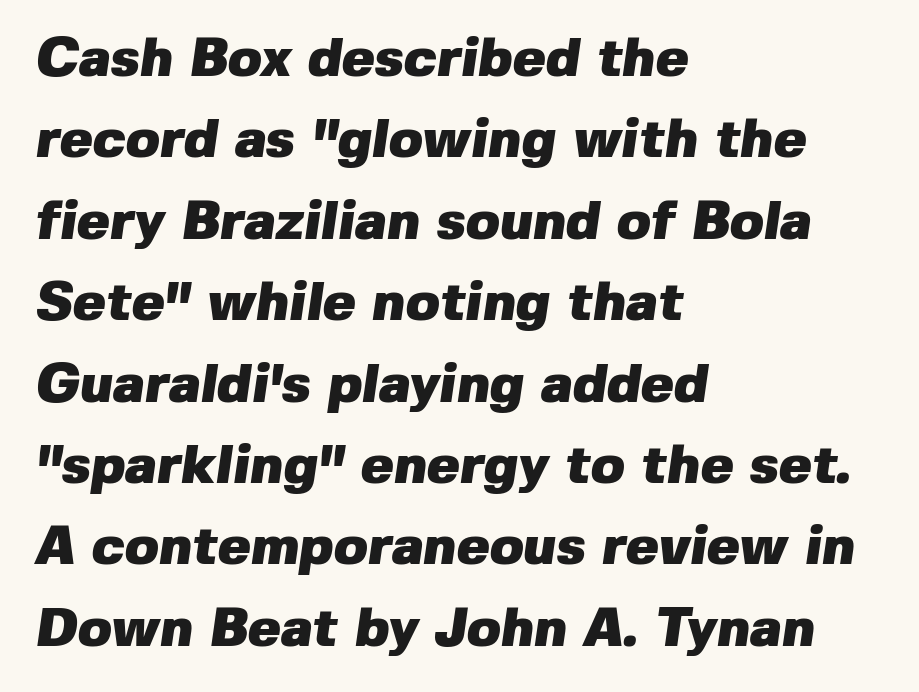
Plenty of ink on the page — the face is bold. Left-aligned paragraph, ragged on the right. Check the space under the baseline: it is left empty. The letters sit at their default tracking, neither squeezed nor spread. Vertically, the passage feels balanced, rows spaced as you'd expect. Think of a printed novel: that variable character pitch is what you see here.
